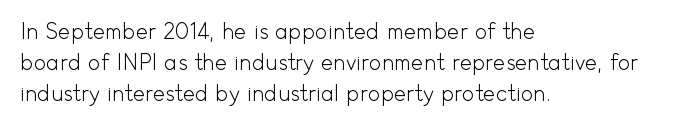
Q: Is the text bold? A: No.
Q: Is the text italic (slanted)? A: No, it is upright.
Q: Is the text underlined? A: No.
Q: How is the paragraph aligned? A: Left-aligned.
Q: Is the spacing between letters normal or unusually wide? A: Normal.
Q: Is the spacing between lines tight, normal or loose? A: Normal.
